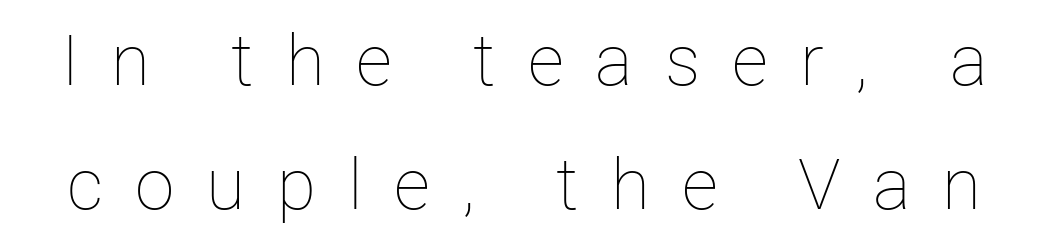
The image shows 71 px thin type, upright; set line spacing 1.75x, unusually wide letter spacing (+0.45 em), not underlined; low stroke contrast and a medium x-height.
